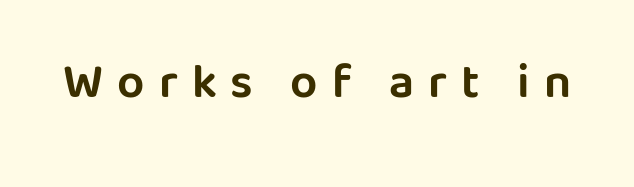
The image shows 48 px sans-serif type, upright; set unusually wide letter spacing (+0.29 em), not underlined; low stroke contrast and a large x-height.
